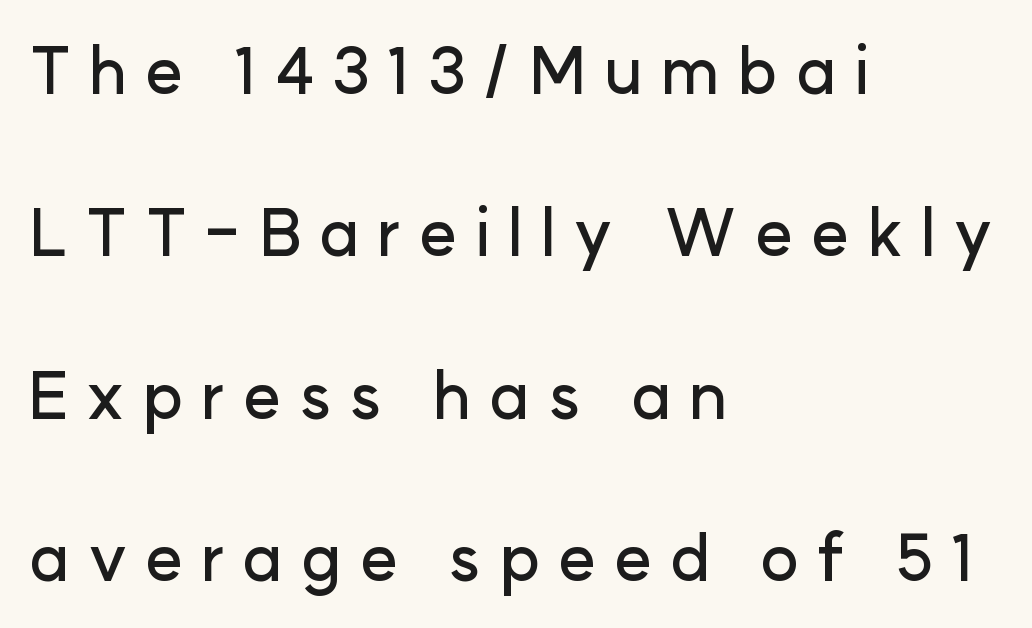
{"serif": "no", "italic": "no", "width": "normal", "stroke_contrast": "low", "x_height": "medium", "monospaced": "no", "underline": "no", "align": "left", "line_spacing": "loose", "line_spacing_ratio": 2.5, "letter_spacing": "wide", "letter_spacing_em": 0.27, "glyph_px": 65}
